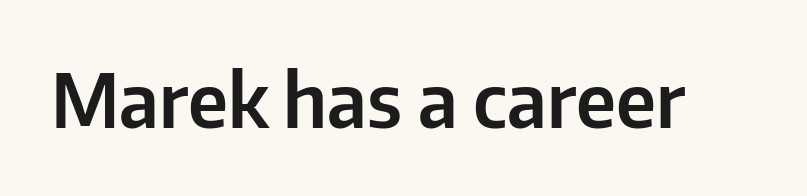
{"serif": "no", "italic": "no", "width": "normal", "stroke_contrast": "low", "x_height": "medium", "monospaced": "no", "underline": "no", "letter_spacing": "normal", "letter_spacing_em": 0.0, "glyph_px": 74}
